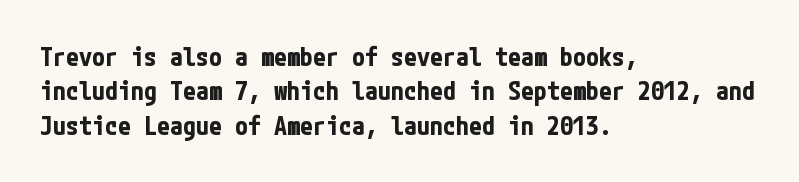
Q: Is the text bold? A: Yes.
Q: Is the text italic (slanted)? A: No, it is upright.
Q: Is the text underlined? A: No.
Q: How is the paragraph aligned? A: Left-aligned.
Q: Is the spacing between letters normal or unusually wide? A: Normal.
Q: Is the spacing between lines tight, normal or loose? A: Normal.
